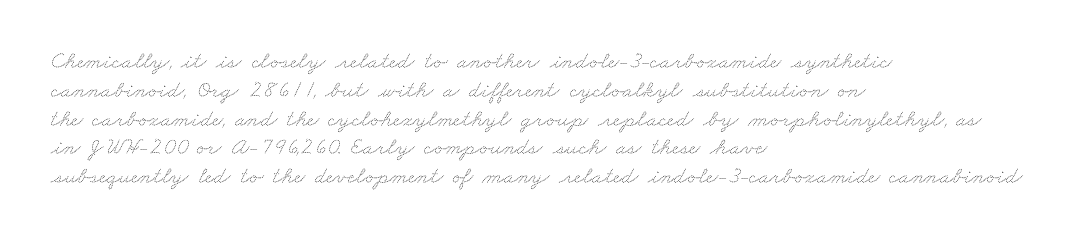
{"bold": "no", "underline": "no", "align": "left", "line_spacing_ratio": 1.2, "letter_spacing": "normal", "letter_spacing_em": 0.0, "glyph_px": 24}
